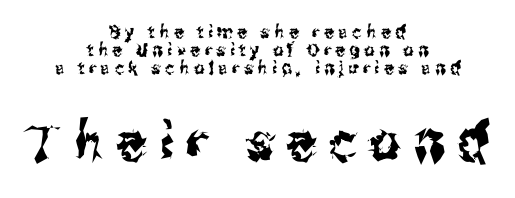
Words float on clear page, feet unadorned. If you folded the block vertically in half, each line would mirror itself in length. A roman cut, with each character standing at attention. Between these two stacked blocks, the lower one wins on size.
